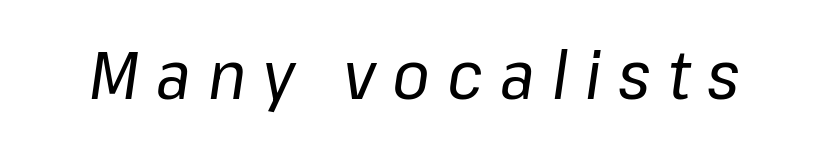
The image shows 68 px regular-weight type, italic (leaning right); set unusually wide letter spacing (+0.25 em), not underlined; low stroke contrast and a medium x-height.
